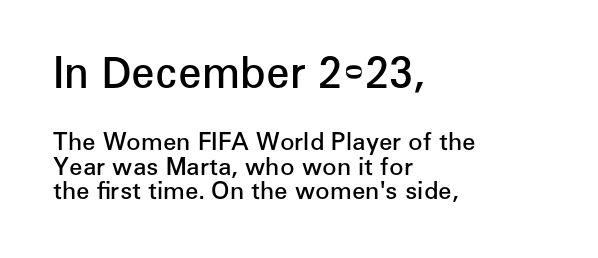
Q: Is the text bold? A: Semi-bold.
Q: Is the text italic (slanted)? A: No, it is upright.
Q: Is the typeface a serif or a sans-serif typeface? A: Sans-serif.
Q: Is the text underlined? A: No.
Q: How is the paragraph aligned? A: Left-aligned.
Q: Is the spacing between letters normal or unusually wide? A: Normal.
Q: Is the spacing between lines tight, normal or loose? A: Tight.
Q: Which block of text is set in a larger size, the first (top) or the second (bottom)? A: The first (top) one.
Q: Width (condensed, normal, or wide)? A: Normal.
Q: Stroke contrast? A: Low.
Q: x-height? A: Medium.
Q: Monospaced? A: No.
